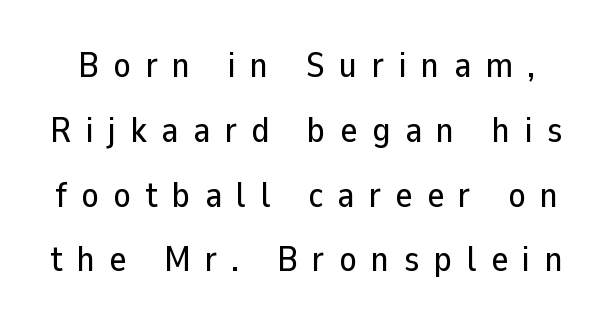
Q: Is the text italic (slanted)? A: No, it is upright.
Q: Is the typeface a serif or a sans-serif typeface? A: Sans-serif.
Q: Is the text underlined? A: No.
Q: Is the spacing between letters normal or unusually wide? A: Unusually wide.
Q: Width (condensed, normal, or wide)? A: Normal.
Q: Stroke contrast? A: Low.
Q: x-height? A: Medium.
Q: Monospaced? A: No.
